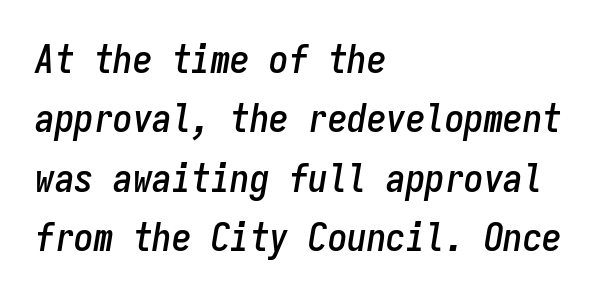
Q: Is the text italic (slanted)? A: Yes, it leans right by about 9 degrees.
Q: Is the text underlined? A: No.
Q: How is the paragraph aligned? A: Left-aligned.
Q: Is the spacing between letters normal or unusually wide? A: Normal.
Q: Is the spacing between lines tight, normal or loose? A: Normal.
Q: Width (condensed, normal, or wide)? A: Condensed.
Q: Stroke contrast? A: Low.
Q: x-height? A: Medium.
Q: Monospaced? A: Yes.
